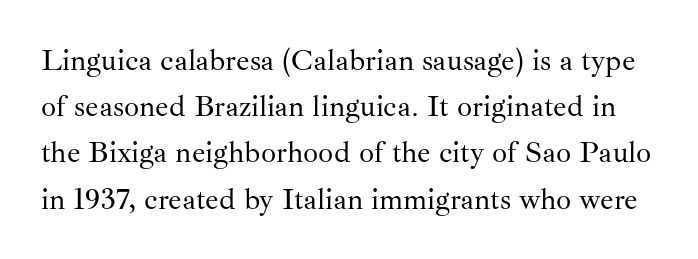
Q: Is the text bold? A: No.
Q: Is the text italic (slanted)? A: No, it is upright.
Q: Is the typeface a serif or a sans-serif typeface? A: Serif.
Q: Is the text underlined? A: No.
Q: Is the spacing between letters normal or unusually wide? A: Normal.
Q: Is the spacing between lines tight, normal or loose? A: Normal.
Q: Width (condensed, normal, or wide)? A: Normal.
Q: Stroke contrast? A: Medium.
Q: x-height? A: Small.
Q: Monospaced? A: No.
